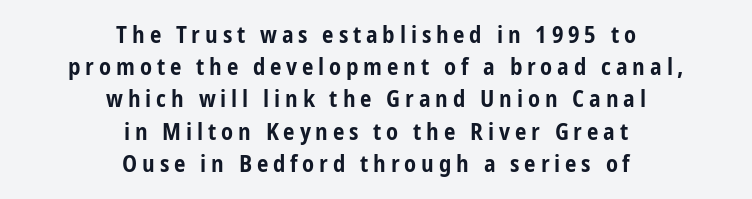
{"italic": "no", "bold": "yes", "underline": "no", "align": "center", "line_spacing": "normal", "line_spacing_ratio": 1.4, "letter_spacing": "wide", "letter_spacing_em": 0.21, "glyph_px": 23}
